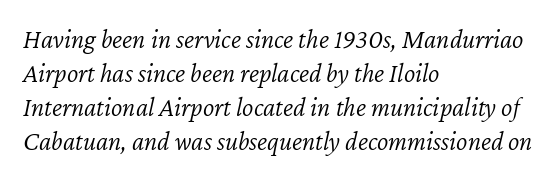
{"italic": "yes", "lean": "right", "slant_degrees": 12, "bold": "no", "underline": "no", "align": "left", "line_spacing": "normal", "line_spacing_ratio": 1.26, "letter_spacing": "normal", "letter_spacing_em": 0.0, "glyph_px": 27}
